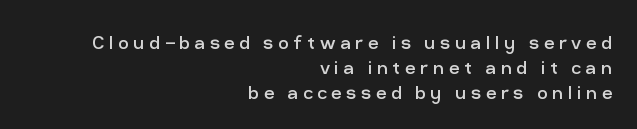
{"italic": "no", "bold": "no", "underline": "no", "align": "right", "line_spacing": "tight", "line_spacing_ratio": 1.08, "letter_spacing": "wide", "letter_spacing_em": 0.2, "glyph_px": 23}
